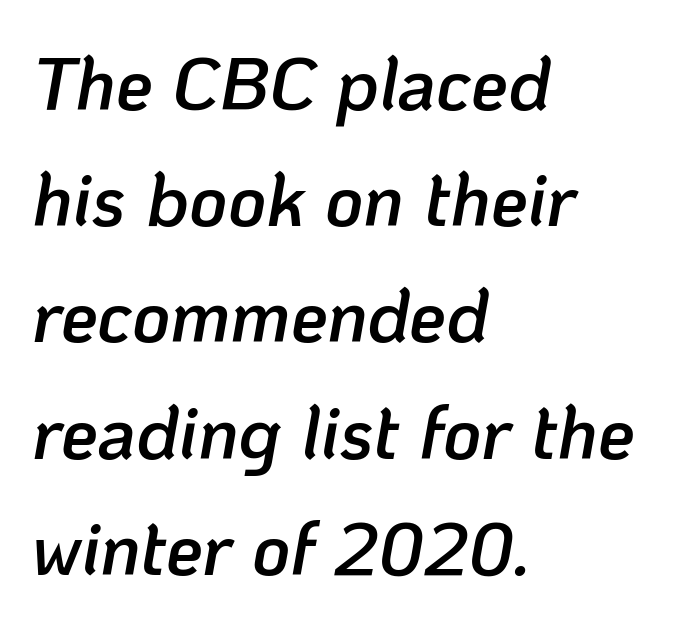
The whole block is typeset with a tilt. Varying glyph widths throughout — classic text-font behaviour. The space between consecutive lines is moderate. The space beneath each line is pristine and unruled.
